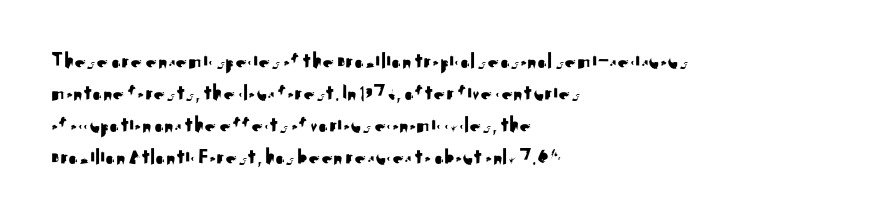
The image shows 23 px text type, upright; set left-aligned, normal line spacing (1.39x), normal letter spacing, not underlined.
